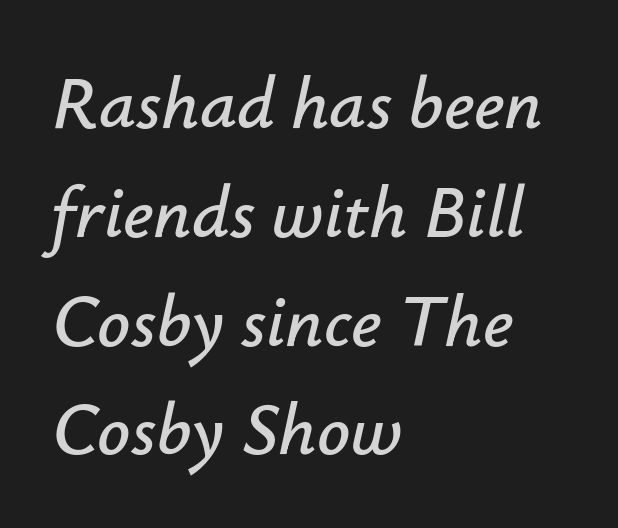
The image shows 73 px text type, italic (leaning right); set left-aligned, normal line spacing (1.49x), normal letter spacing, not underlined; low stroke contrast and a small x-height.
